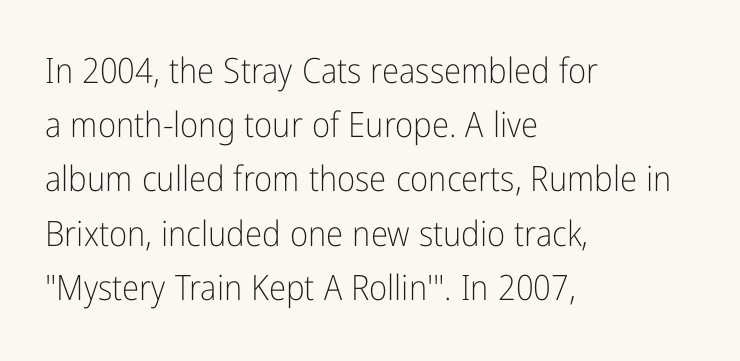
The image shows 35 px light, condensed sans-serif type, upright; set left-aligned, normal line spacing (1.55x), normal letter spacing, not underlined; low stroke contrast and a medium x-height.
